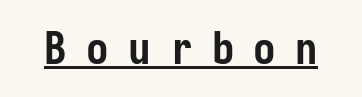
Q: Is the text bold? A: Yes.
Q: Is the text italic (slanted)? A: No, it is upright.
Q: Is the typeface a serif or a sans-serif typeface? A: Sans-serif.
Q: Is the text underlined? A: Yes.
Q: Is the spacing between letters normal or unusually wide? A: Unusually wide.
Q: Width (condensed, normal, or wide)? A: Condensed.
Q: Stroke contrast? A: Low.
Q: x-height? A: Medium.
Q: Monospaced? A: Yes.
